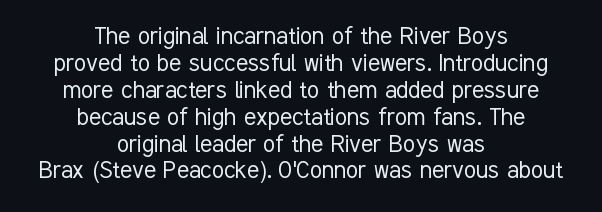
The image shows 28 px light, condensed sans-serif type, upright; set centered, tight line spacing (0.96x), normal letter spacing, not underlined; low stroke contrast and a medium x-height.
